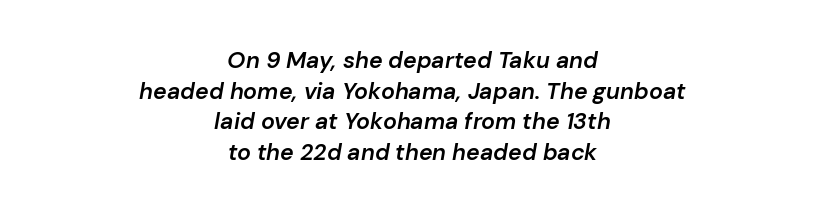
{"italic": "yes", "lean": "right", "slant_degrees": 10, "bold": "semi", "underline": "no", "align": "center", "line_spacing": "normal", "line_spacing_ratio": 1.33, "letter_spacing": "normal", "letter_spacing_em": 0.0, "glyph_px": 23}
